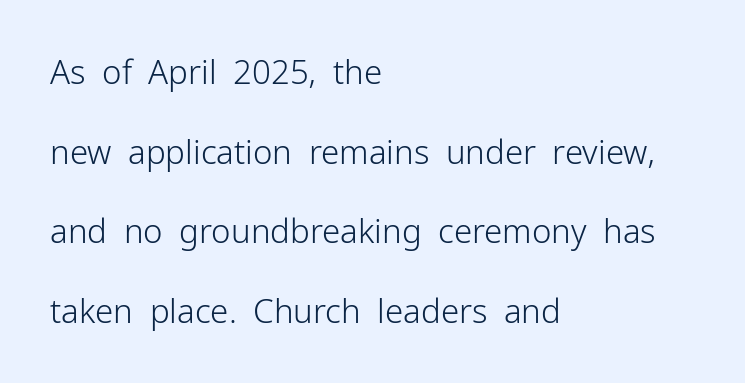
The image shows 33 px light sans-serif type, upright; set left-aligned, loose line spacing (2.41x), normal letter spacing, not underlined; low stroke contrast and a medium x-height.
